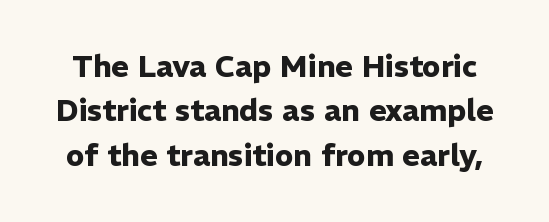
The image shows 30 px heavy sans-serif type, upright; set normal line spacing (1.48x), normal letter spacing, not underlined; low stroke contrast and a medium x-height.
